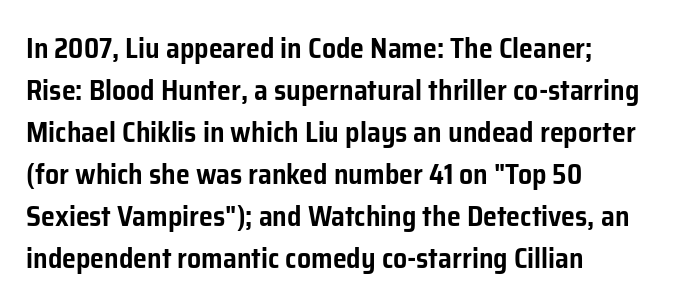
The image shows 28 px sans-serif type, upright; set left-aligned, normal line spacing (1.5x), normal letter spacing, not underlined; low stroke contrast and a medium x-height.
